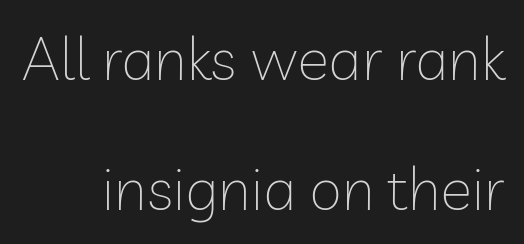
{"serif": "no", "italic": "no", "bold": "no", "weight": "thin", "width": "normal", "stroke_contrast": "low", "x_height": "medium", "monospaced": "no", "underline": "no", "align": "right", "line_spacing": "loose", "line_spacing_ratio": 2.16, "letter_spacing": "normal", "letter_spacing_em": 0.0, "glyph_px": 60}
